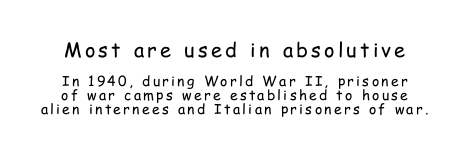
Line spacing here is tight. Character size in the leading block exceeds that of the trailing block. Compared with a typical body face, this is equally light or lighter still. The space directly below the letters is spotless.
